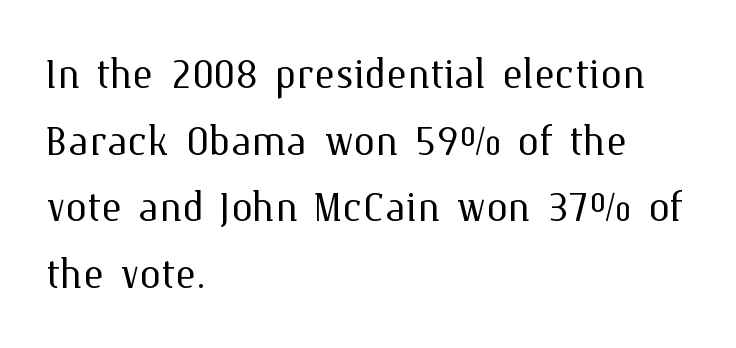
The lettering holds an erect, upright posture throughout. Line beginnings align vertically; line endings do not. How are the letters spaced? Ordinarily, with no added tracking. No heavy texture on the line: the type isn't bold. The string is rendered with underlining switched off.
